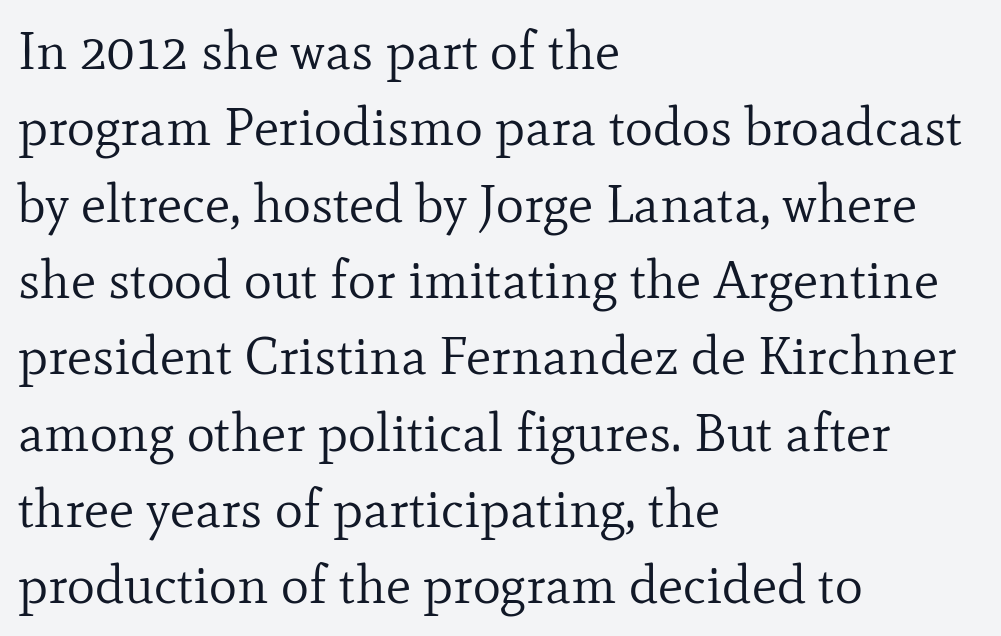
Q: Is the text bold? A: No.
Q: Is the text italic (slanted)? A: No, it is upright.
Q: Is the typeface a serif or a sans-serif typeface? A: Serif.
Q: Is the text underlined? A: No.
Q: How is the paragraph aligned? A: Left-aligned.
Q: Is the spacing between letters normal or unusually wide? A: Normal.
Q: Is the spacing between lines tight, normal or loose? A: Normal.
Q: Width (condensed, normal, or wide)? A: Normal.
Q: Stroke contrast? A: Low.
Q: x-height? A: Small.
Q: Monospaced? A: No.
